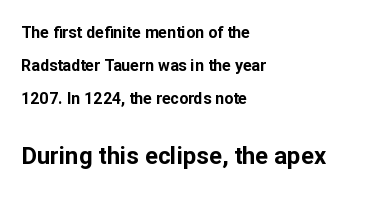
Q: Is the text bold? A: Yes.
Q: Is the text italic (slanted)? A: No, it is upright.
Q: Is the text underlined? A: No.
Q: How is the paragraph aligned? A: Left-aligned.
Q: Is the spacing between letters normal or unusually wide? A: Normal.
Q: Is the spacing between lines tight, normal or loose? A: Loose.
Q: Which block of text is set in a larger size, the first (top) or the second (bottom)? A: The second (bottom) one.
